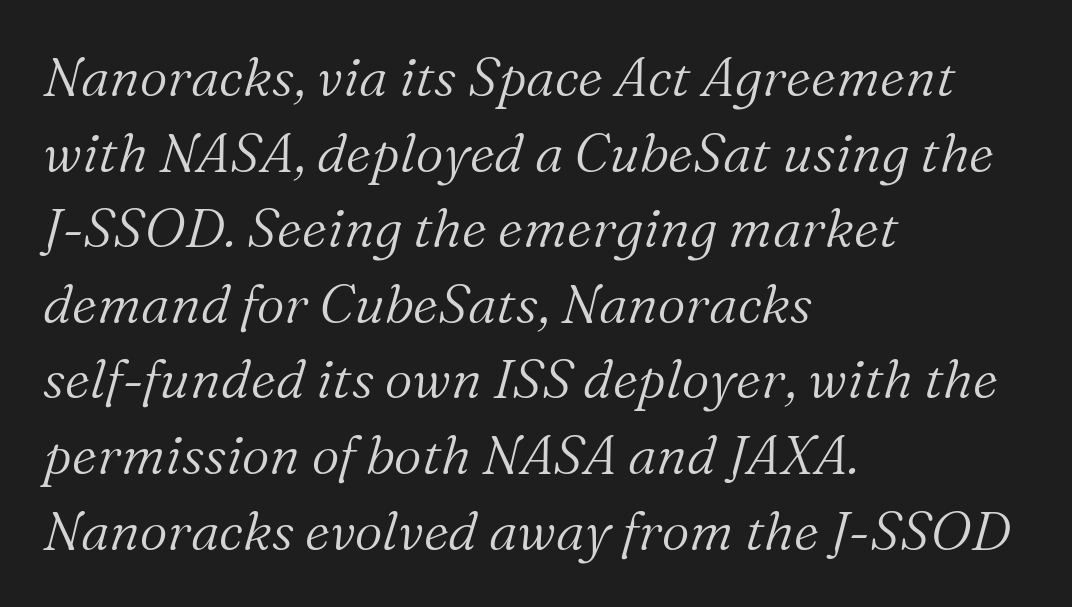
The font is comparable to plain body text, perhaps lighter. Note: serifs present on the glyphs. The gap between lines stays unmarked. Character widths vary here, with narrow letters taking less room than wide ones. Quick note: interline space is typical.
